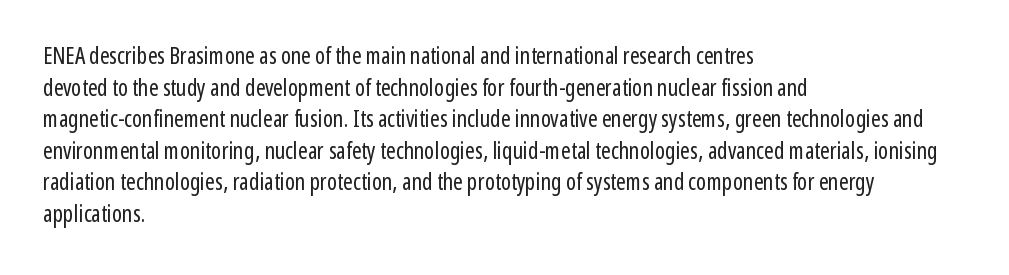
{"italic": "no", "bold": "no", "underline": "no", "align": "left", "line_spacing": "normal", "line_spacing_ratio": 1.37, "letter_spacing": "normal", "letter_spacing_em": 0.0, "glyph_px": 23}
